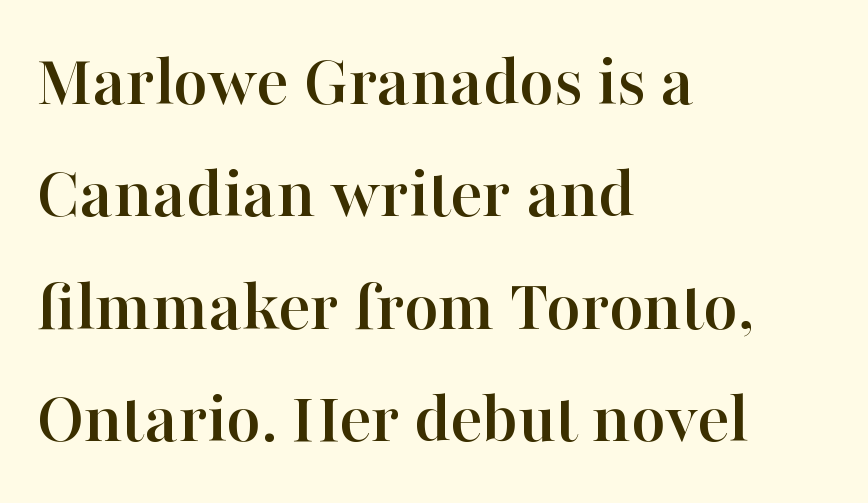
Q: Is the text italic (slanted)? A: No, it is upright.
Q: Is the typeface a serif or a sans-serif typeface? A: Serif.
Q: Is the text underlined? A: No.
Q: How is the paragraph aligned? A: Left-aligned.
Q: Is the spacing between letters normal or unusually wide? A: Normal.
Q: Is the spacing between lines tight, normal or loose? A: Normal.
Q: Width (condensed, normal, or wide)? A: Normal.
Q: Stroke contrast? A: High.
Q: x-height? A: Medium.
Q: Monospaced? A: No.
